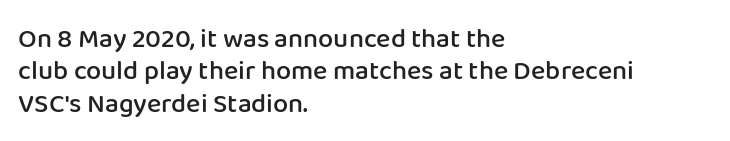
{"italic": "no", "bold": "semi", "underline": "no", "align": "left", "line_spacing_ratio": 1.2, "letter_spacing": "normal", "letter_spacing_em": 0.0, "glyph_px": 27}
